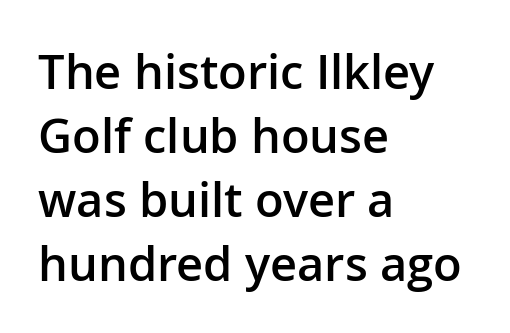
{"serif": "no", "italic": "no", "bold": "semi", "weight": "semibold", "width": "normal", "stroke_contrast": "low", "x_height": "medium", "monospaced": "no", "underline": "no", "align": "left", "line_spacing": "normal", "line_spacing_ratio": 1.36, "letter_spacing": "normal", "letter_spacing_em": 0.0, "glyph_px": 47}
